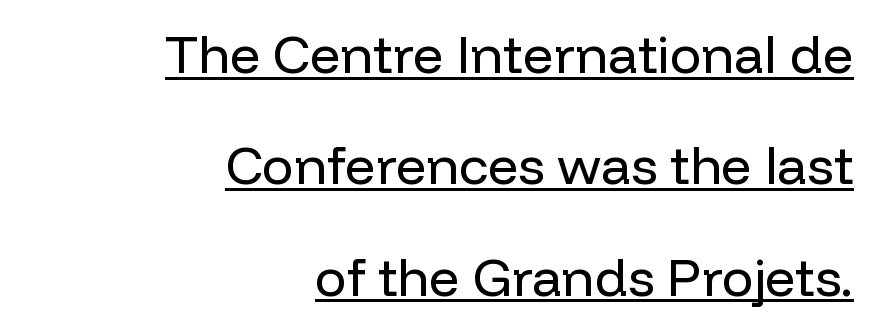
The image shows 53 px regular-weight sans-serif type, upright; set right-aligned, loose line spacing (2.1x), normal letter spacing, underlined; low stroke contrast and a medium x-height.
